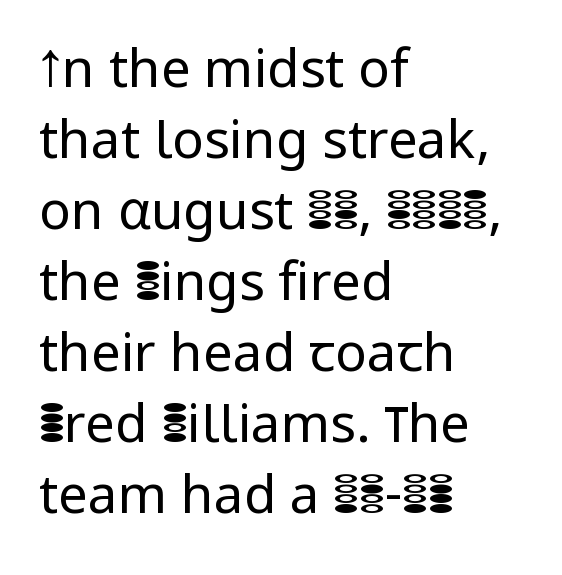
Is this a fixed-width face? No — the glyphs have proportional, varying widths. Nope, no serifs anywhere on these letters. The ragged edge is on the right, which tells us the setting is flush left. Each word holds together tightly as a unit, with standard inter-letter gaps.
